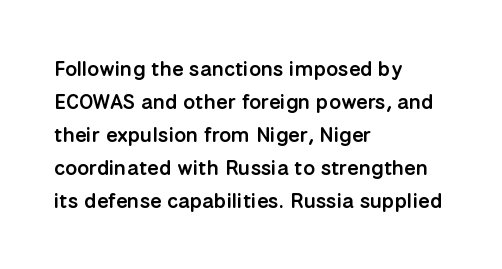
The image shows 21 px text type, upright; set left-aligned, normal line spacing (1.57x), normal letter spacing, not underlined.
